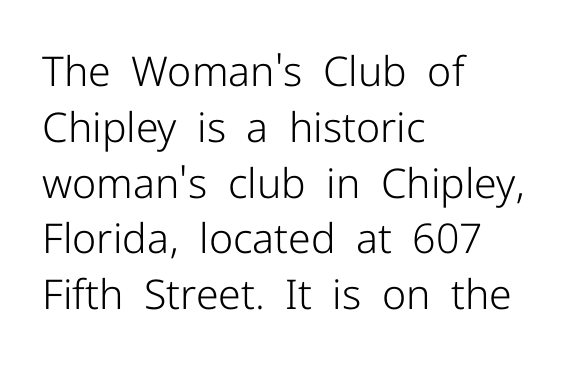
The image shows 41 px light sans-serif type, upright; set left-aligned, normal line spacing (1.36x), normal letter spacing, not underlined; low stroke contrast and a medium x-height.
